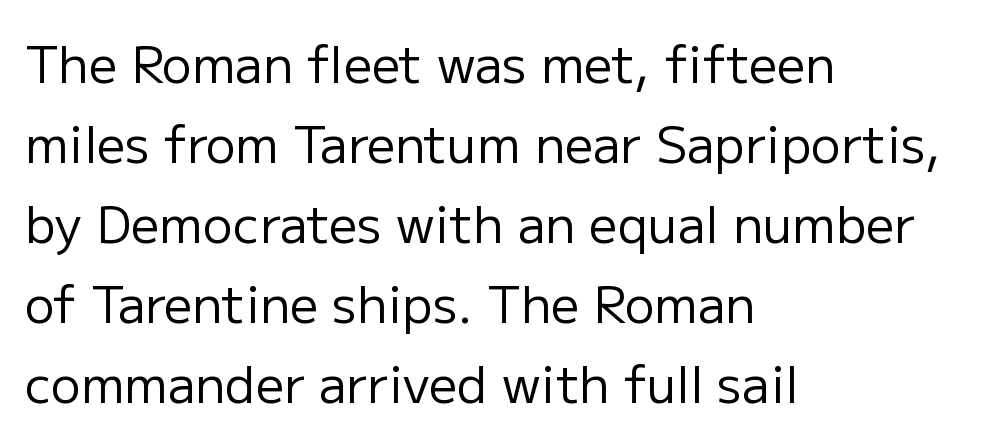
The image shows 50 px regular-weight sans-serif type, upright; set left-aligned, normal line spacing (1.6x), normal letter spacing, not underlined; low stroke contrast and a medium x-height.
